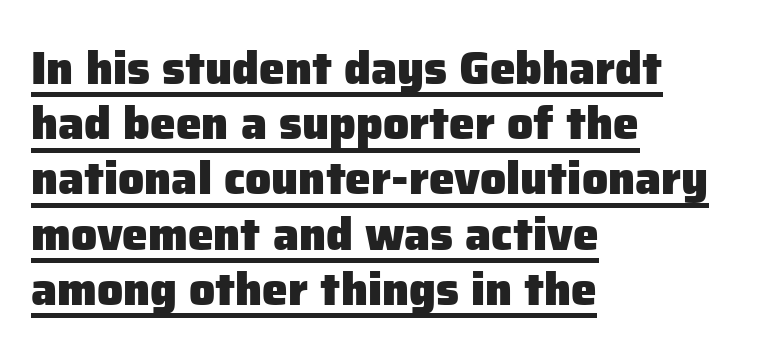
{"serif": "no", "italic": "no", "bold": "yes", "weight": "heavy", "width": "normal", "stroke_contrast": "low", "x_height": "medium", "monospaced": "no", "underline": "yes", "align": "left", "line_spacing_ratio": 1.2, "letter_spacing": "normal", "letter_spacing_em": 0.0, "glyph_px": 46}
